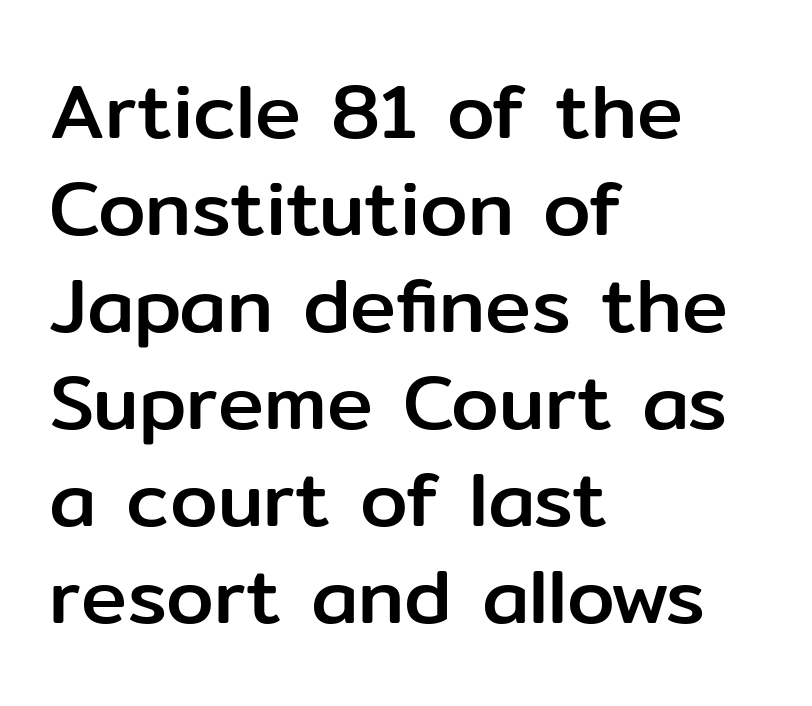
Glyph-to-glyph distance matches everyday printed text. What's the leading like? Ordinary, nothing unusual. Caption: multi-line text, flush left, ragged right. This rendering features lettering with no underline. The face used here is proportionally spaced, like ordinary book or web type. The type sits square on the baseline with zero lean.
